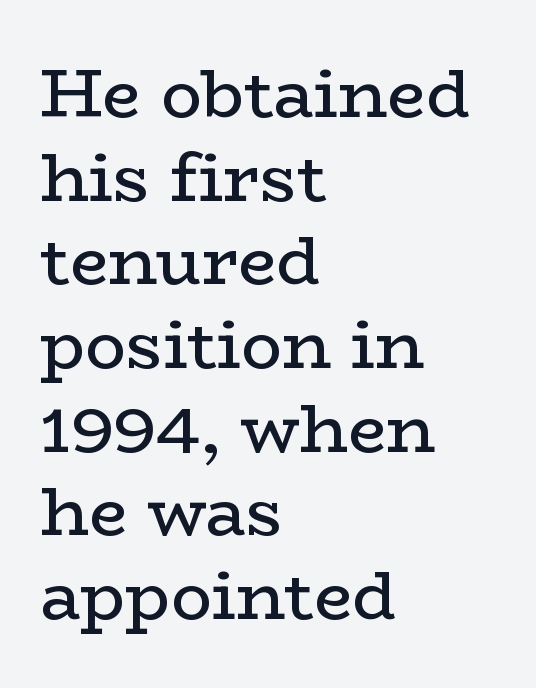
The typesetting does not lean heavy: it is not bold. The letters advance in unequal steps, a hallmark of proportional type. Nope, not italic — everything's standing straight. The glyphs are unaccompanied by any horizontal stroke below them.
